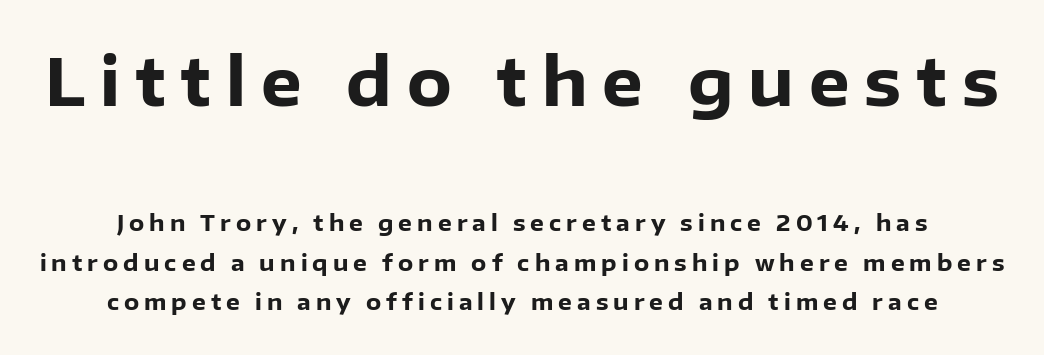
{"serif": "no", "italic": "no", "bold": "yes", "weight": "heavy", "width": "normal", "stroke_contrast": "low", "x_height": "medium", "monospaced": "no", "underline": "no", "line_spacing_ratio": 1.8, "letter_spacing": "wide", "letter_spacing_em": 0.23, "larger_block": "first", "size_ratio": 2.95, "glyph_px": 65}
